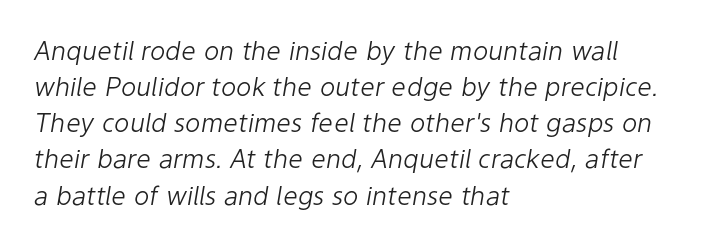
The image shows 26 px text type, italic (leaning right); set left-aligned, normal line spacing (1.39x), normal letter spacing, not underlined.
